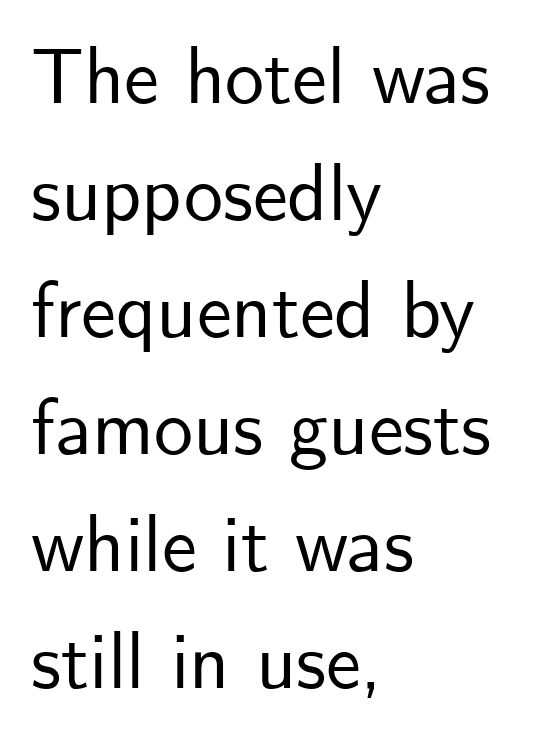
{"serif": "no", "italic": "no", "width": "normal", "stroke_contrast": "low", "x_height": "small", "monospaced": "no", "underline": "no", "align": "left", "line_spacing": "normal", "line_spacing_ratio": 1.5, "letter_spacing": "normal", "letter_spacing_em": 0.0, "glyph_px": 78}
